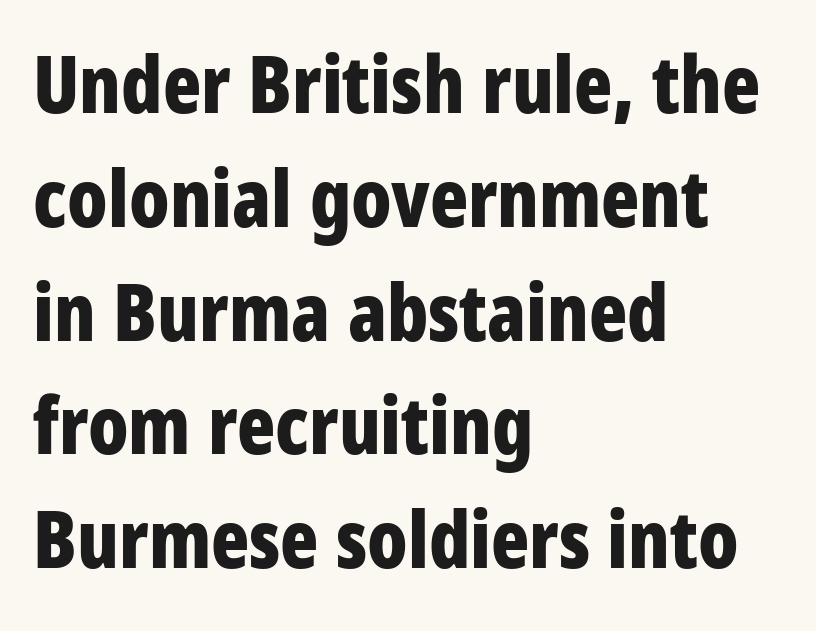
Each letter keeps its own natural width here, so spacing adapts to shape. Line spacing here is normal. A sans-serif font was chosen for this passage. Bold? Absolutely — the strokes are thick and heavy.
